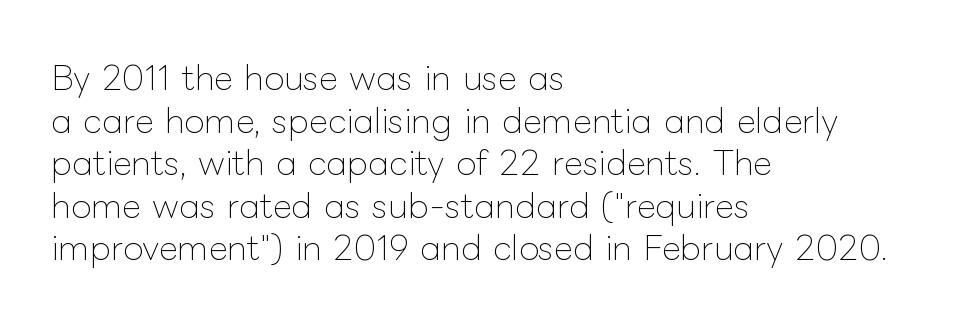
Q: Is the text bold? A: No.
Q: Is the text italic (slanted)? A: No, it is upright.
Q: Is the text underlined? A: No.
Q: How is the paragraph aligned? A: Left-aligned.
Q: Is the spacing between letters normal or unusually wide? A: Normal.
Q: Is the spacing between lines tight, normal or loose? A: Normal.
Q: Width (condensed, normal, or wide)? A: Normal.
Q: Stroke contrast? A: Low.
Q: x-height? A: Medium.
Q: Monospaced? A: No.
